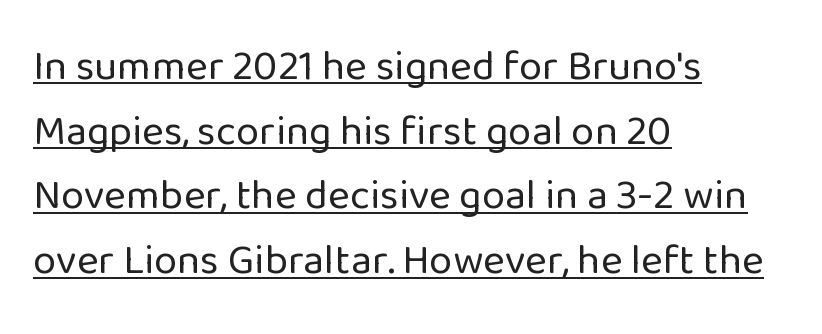
Every character sits straight up, as roman type does. Is this a fixed-width face? No — the glyphs have proportional, varying widths. In terms of letterform style, serifs are entirely absent. This reads as an unemphasized weight, regular at the heaviest. This sample is left-justified, so line endings fall wherever the words run out.
